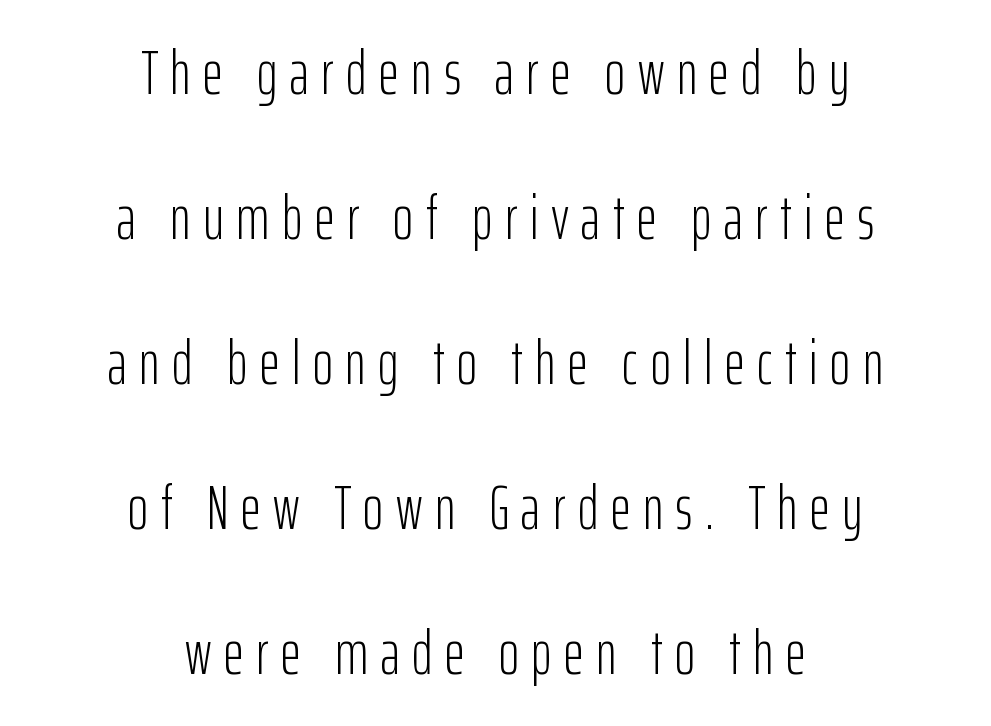
Q: Is the text bold? A: No.
Q: Is the text italic (slanted)? A: No, it is upright.
Q: Is the typeface a serif or a sans-serif typeface? A: Sans-serif.
Q: Is the text underlined? A: No.
Q: How is the paragraph aligned? A: Centered.
Q: Is the spacing between letters normal or unusually wide? A: Unusually wide.
Q: Is the spacing between lines tight, normal or loose? A: Loose.
Q: Width (condensed, normal, or wide)? A: Condensed.
Q: Stroke contrast? A: Low.
Q: x-height? A: Medium.
Q: Monospaced? A: No.
